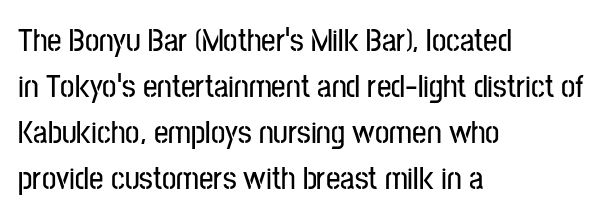
The image shows 32 px condensed sans-serif type, upright; set left-aligned, normal line spacing (1.44x), normal letter spacing, not underlined; low stroke contrast and a medium x-height.
